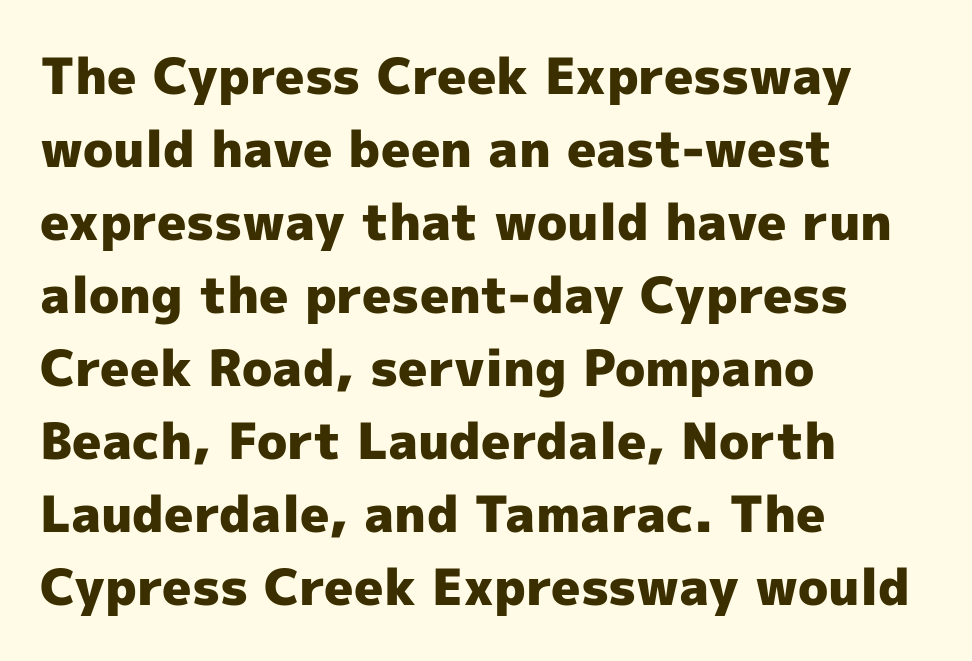
Check where the strokes stop: nothing finishes them off — pure sans. A clean baseline with only descenders dipping below it. Strong, thick strokes mark this as bold type. Tracking here is standard; glyphs follow each other at the usual distance.
